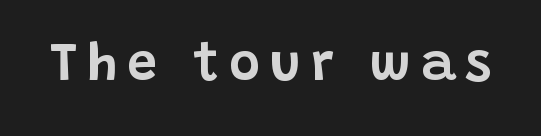
{"serif": "no", "italic": "no", "width": "normal", "stroke_contrast": "low", "x_height": "large", "monospaced": "no", "underline": "no", "glyph_px": 53}
